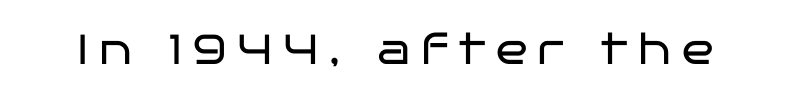
Q: Is the text bold? A: No.
Q: Is the text italic (slanted)? A: No, it is upright.
Q: Is the typeface a serif or a sans-serif typeface? A: Sans-serif.
Q: Is the text underlined? A: No.
Q: Is the spacing between letters normal or unusually wide? A: Unusually wide.
Q: Width (condensed, normal, or wide)? A: Wide.
Q: Stroke contrast? A: Low.
Q: x-height? A: Large.
Q: Monospaced? A: No.
